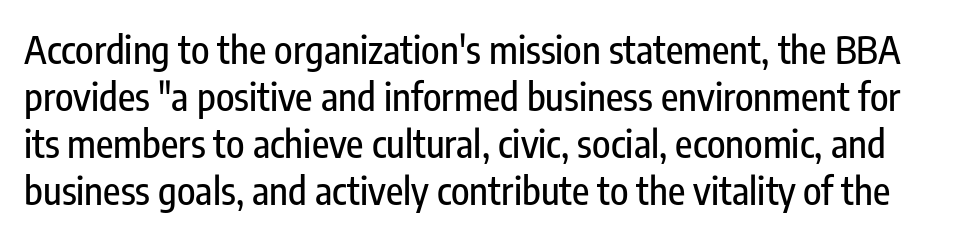
The image shows 38 px condensed sans-serif type, upright; set line spacing 1.24x, normal letter spacing, not underlined; low stroke contrast and a medium x-height.
